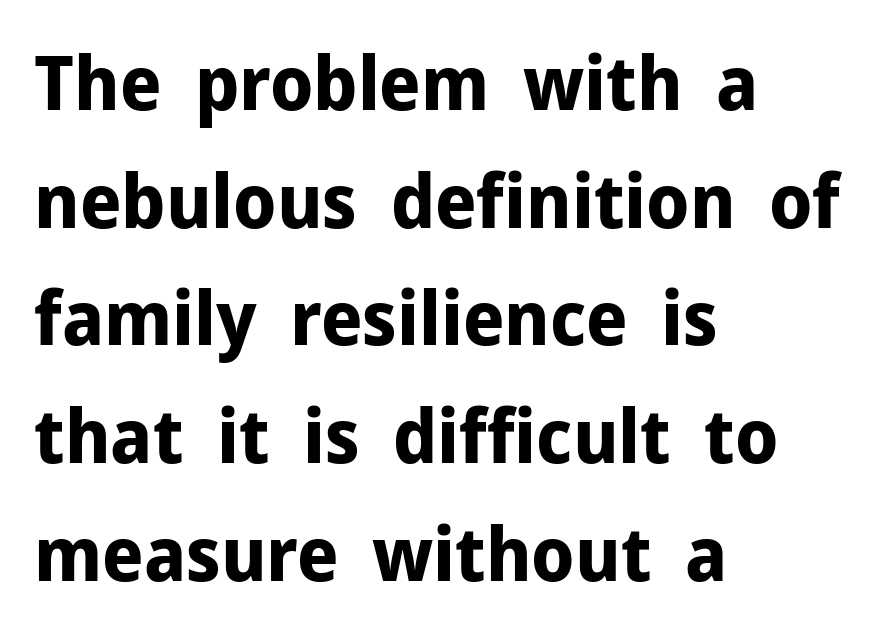
Spacing verdict: proportional, widths tailored to each character. How heavy is the stroke? Heavy — this is a bold. You can tell from the bare stems that sans-serif type was used. Short and long lines alike share a common starting point at left.
